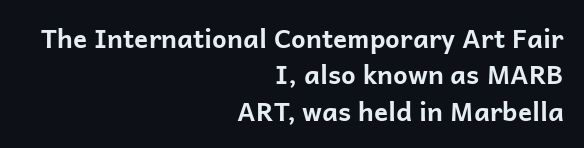
{"italic": "no", "bold": "yes", "underline": "no", "align": "right", "line_spacing": "normal", "line_spacing_ratio": 1.4, "letter_spacing": "normal", "letter_spacing_em": 0.0, "glyph_px": 26}
